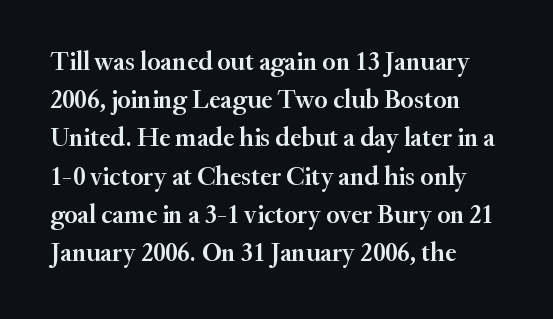
Q: Is the text bold? A: Semi-bold.
Q: Is the text italic (slanted)? A: No, it is upright.
Q: Is the text underlined? A: No.
Q: How is the paragraph aligned? A: Left-aligned.
Q: Is the spacing between letters normal or unusually wide? A: Normal.
Q: Is the spacing between lines tight, normal or loose? A: Normal.
